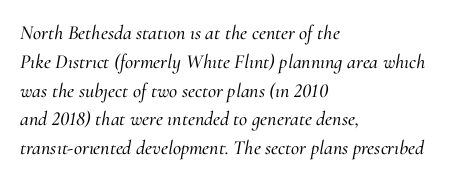
The image shows 20 px text type, italic (leaning right); set left-aligned, normal line spacing (1.44x), normal letter spacing, not underlined.
